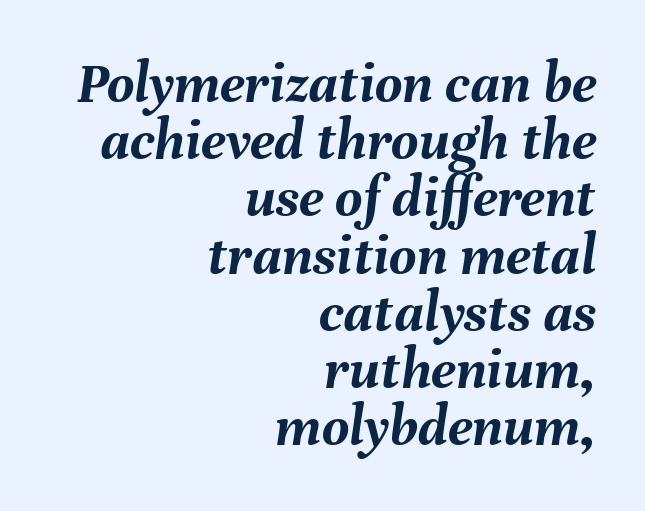
Q: Is the text bold? A: Yes.
Q: Is the text italic (slanted)? A: Yes, it leans right by about 8 degrees.
Q: Is the text underlined? A: No.
Q: How is the paragraph aligned? A: Right-aligned.
Q: Is the spacing between letters normal or unusually wide? A: Normal.
Q: Is the spacing between lines tight, normal or loose? A: Tight.
Q: Width (condensed, normal, or wide)? A: Normal.
Q: Stroke contrast? A: Medium.
Q: x-height? A: Medium.
Q: Monospaced? A: No.
